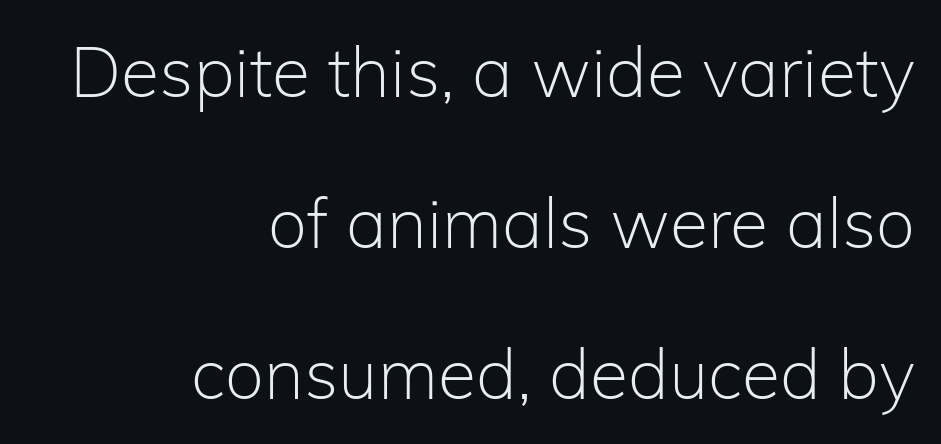
Q: Is the text bold? A: No.
Q: Is the text italic (slanted)? A: No, it is upright.
Q: Is the typeface a serif or a sans-serif typeface? A: Sans-serif.
Q: Is the text underlined? A: No.
Q: How is the paragraph aligned? A: Right-aligned.
Q: Is the spacing between letters normal or unusually wide? A: Normal.
Q: Is the spacing between lines tight, normal or loose? A: Loose.
Q: Width (condensed, normal, or wide)? A: Normal.
Q: Stroke contrast? A: Low.
Q: x-height? A: Medium.
Q: Monospaced? A: No.
